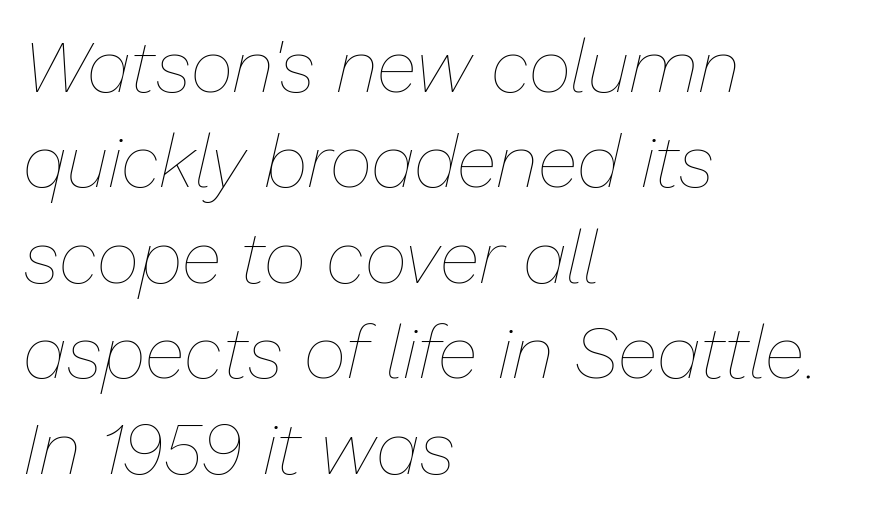
The image shows 74 px thin type, italic (leaning right); set left-aligned, normal line spacing (1.29x), normal letter spacing, not underlined; low stroke contrast and a medium x-height.
